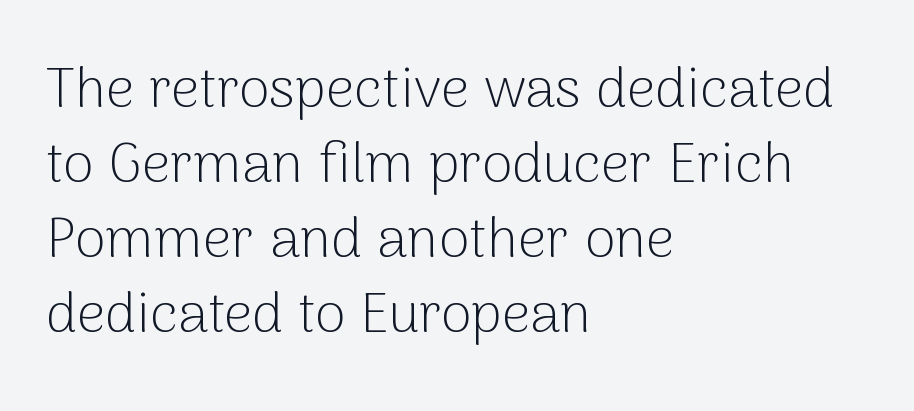
The image shows 56 px light sans-serif type, upright; set left-aligned, normal line spacing (1.34x), normal letter spacing, not underlined; low stroke contrast and a medium x-height.
